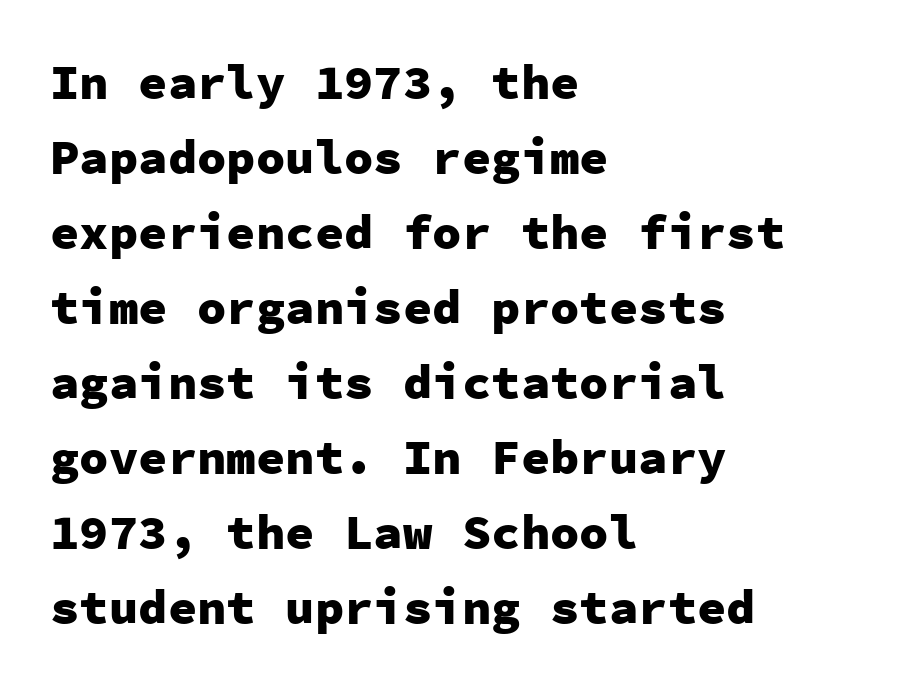
Thick stems and heavy bowls — unmistakably bold. Vertical strokes here are truly vertical. If you drew a ruler down the left edge, every line would touch it. Here the designer chose a console-style face with uniform glyph widths.
